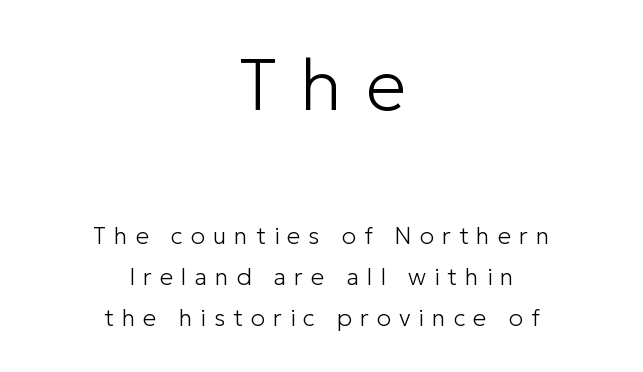
{"serif": "no", "italic": "no", "bold": "no", "weight": "light", "width": "normal", "stroke_contrast": "low", "x_height": "medium", "monospaced": "no", "underline": "no", "align": "center", "line_spacing_ratio": 1.71, "letter_spacing": "wide", "letter_spacing_em": 0.33, "larger_block": "first", "size_ratio": 3.0, "glyph_px": 72}
